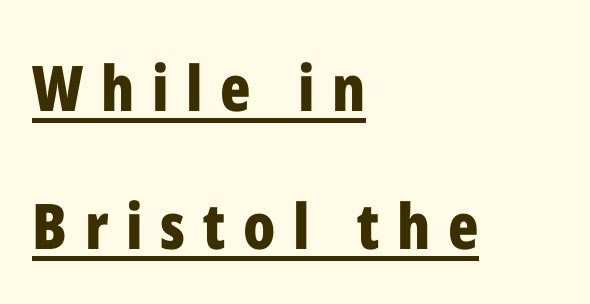
Q: Is the text bold? A: Yes.
Q: Is the text italic (slanted)? A: No, it is upright.
Q: Is the typeface a serif or a sans-serif typeface? A: Sans-serif.
Q: Is the text underlined? A: Yes.
Q: How is the paragraph aligned? A: Left-aligned.
Q: Is the spacing between letters normal or unusually wide? A: Unusually wide.
Q: Is the spacing between lines tight, normal or loose? A: Loose.
Q: Width (condensed, normal, or wide)? A: Condensed.
Q: Stroke contrast? A: Low.
Q: x-height? A: Medium.
Q: Monospaced? A: No.
